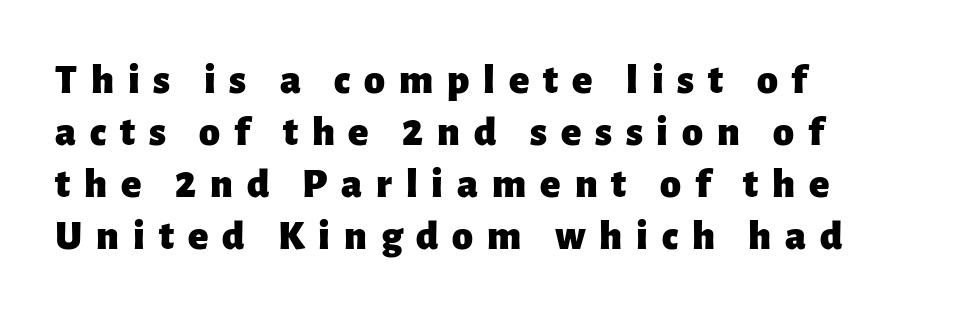
Q: Is the text bold? A: Yes.
Q: Is the text italic (slanted)? A: No, it is upright.
Q: Is the typeface a serif or a sans-serif typeface? A: Sans-serif.
Q: Is the text underlined? A: No.
Q: How is the paragraph aligned? A: Left-aligned.
Q: Is the spacing between letters normal or unusually wide? A: Unusually wide.
Q: Width (condensed, normal, or wide)? A: Normal.
Q: Stroke contrast? A: Low.
Q: x-height? A: Medium.
Q: Monospaced? A: No.
